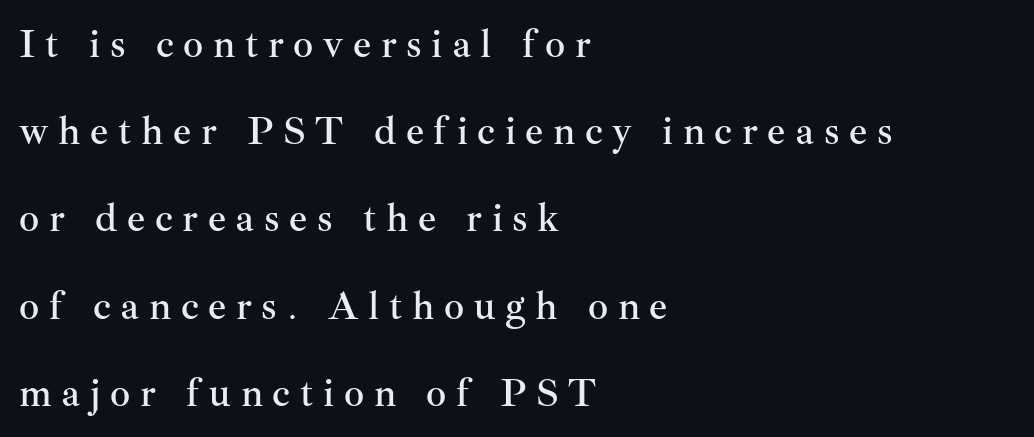
{"serif": "yes", "italic": "no", "width": "normal", "stroke_contrast": "medium", "x_height": "small", "monospaced": "no", "underline": "no", "align": "left", "line_spacing": "loose", "line_spacing_ratio": 2.18, "letter_spacing": "wide", "letter_spacing_em": 0.24, "glyph_px": 40}
